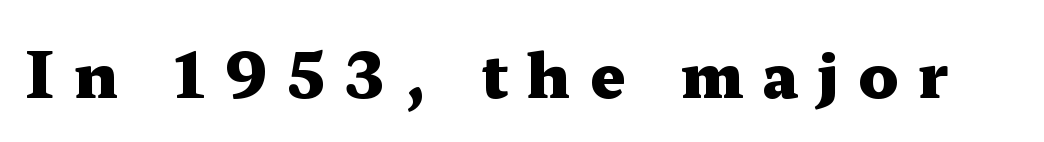
{"serif": "yes", "italic": "no", "bold": "yes", "weight": "heavy", "width": "wide", "stroke_contrast": "medium", "x_height": "medium", "monospaced": "no", "underline": "no", "letter_spacing": "wide", "letter_spacing_em": 0.31, "glyph_px": 62}
